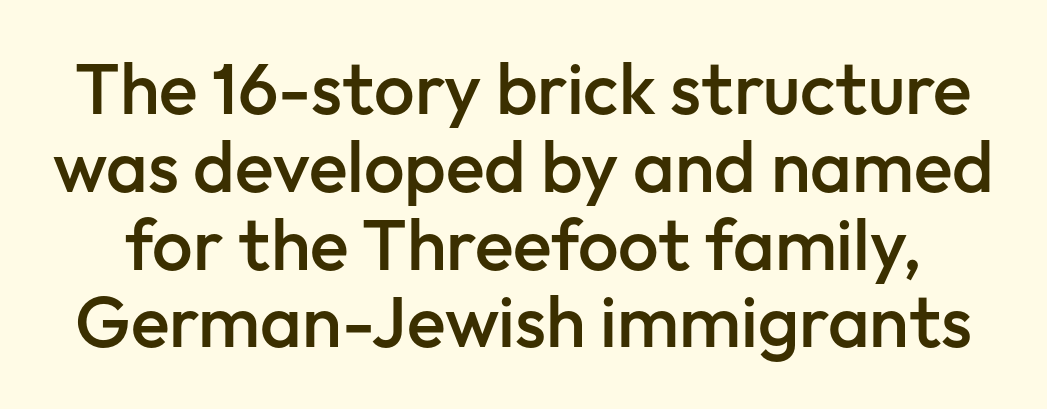
If you drew a line through each stem, it would be perfectly vertical. Students, note that the glyphs here touch the page at normal intervals. Is there much room between lines? No — they nearly touch. Glance below the letters and you will spot only blank space.
